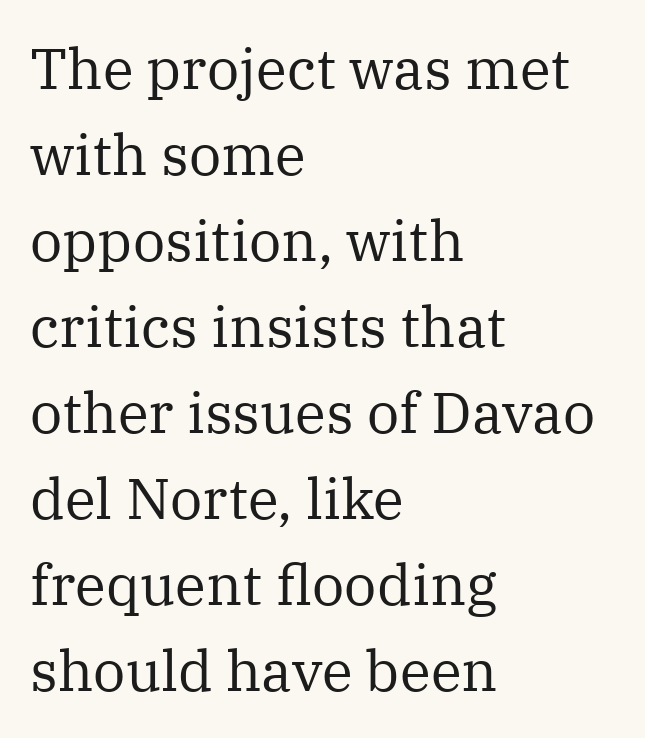
The image shows 57 px regular-weight serif type, upright; set left-aligned, normal line spacing (1.51x), normal letter spacing, not underlined; medium stroke contrast and a medium x-height.
